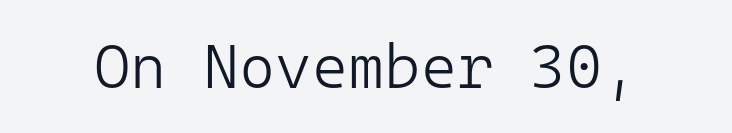
{"serif": "no", "italic": "no", "bold": "no", "weight": "light", "width": "normal", "stroke_contrast": "low", "x_height": "medium", "monospaced": "yes", "underline": "no", "letter_spacing": "normal", "letter_spacing_em": 0.0, "glyph_px": 62}
